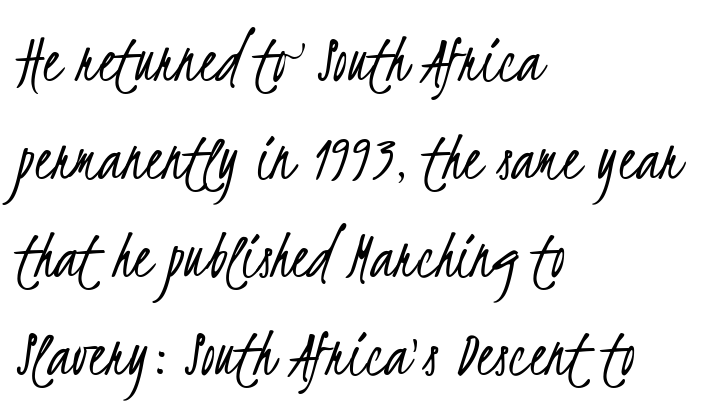
{"serif": "no", "bold": "no", "weight": "light", "width": "condensed", "stroke_contrast": "low", "x_height": "small", "monospaced": "no", "underline": "no", "align": "left", "line_spacing": "normal", "line_spacing_ratio": 1.4, "letter_spacing": "normal", "letter_spacing_em": 0.0, "glyph_px": 70}
